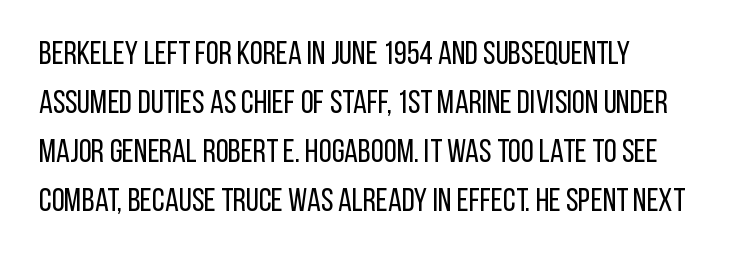
The image shows 33 px regular-weight, condensed sans-serif type, upright; set left-aligned, normal line spacing (1.48x), normal letter spacing, not underlined; low stroke contrast and a large x-height.
